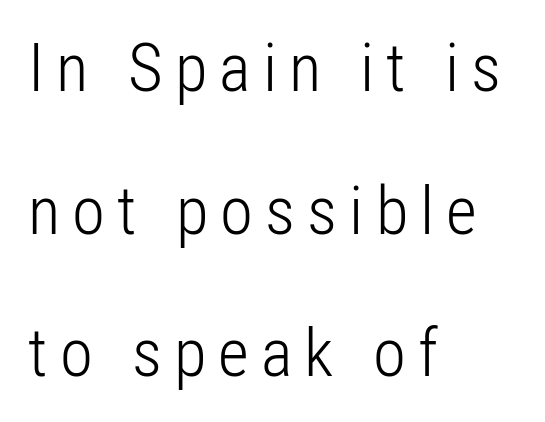
The image shows 67 px light, condensed sans-serif type, upright; set left-aligned, loose line spacing (2.13x), not underlined; low stroke contrast and a medium x-height.
